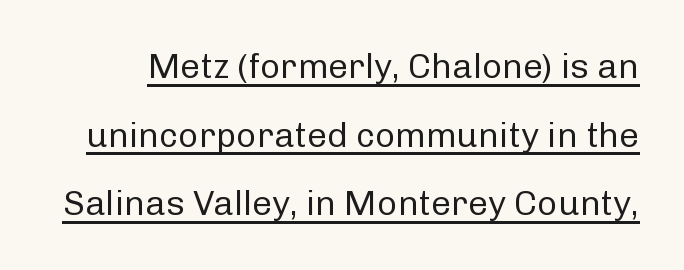
The image shows 35 px regular-weight sans-serif type, upright; set loose line spacing (1.96x), normal letter spacing, underlined; low stroke contrast and a medium x-height.
